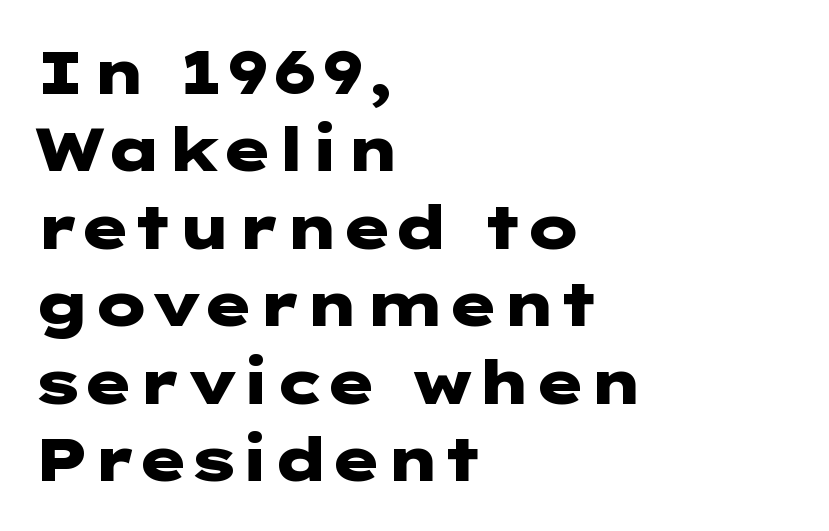
The image shows 61 px heavy, wide sans-serif type, upright; set left-aligned, normal line spacing (1.27x), normal letter spacing, not underlined; low stroke contrast and a medium x-height.
